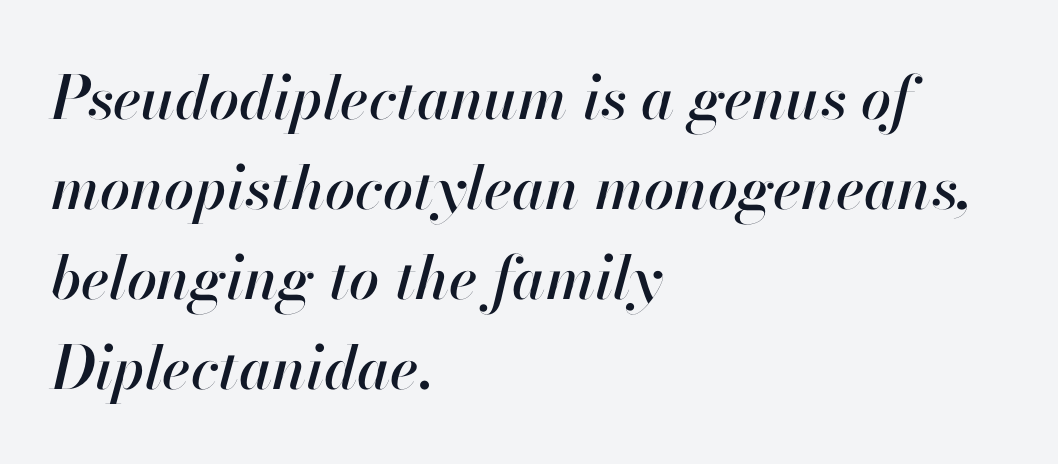
The image shows 60 px text type, italic (leaning right); set left-aligned, normal line spacing (1.5x), normal letter spacing, not underlined; high stroke contrast and a small x-height.
